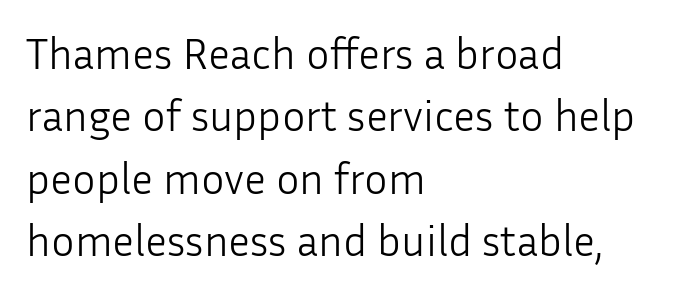
Q: Is the text bold? A: No.
Q: Is the text italic (slanted)? A: No, it is upright.
Q: Is the typeface a serif or a sans-serif typeface? A: Sans-serif.
Q: Is the text underlined? A: No.
Q: How is the paragraph aligned? A: Left-aligned.
Q: Is the spacing between letters normal or unusually wide? A: Normal.
Q: Is the spacing between lines tight, normal or loose? A: Normal.
Q: Width (condensed, normal, or wide)? A: Normal.
Q: Stroke contrast? A: Low.
Q: x-height? A: Medium.
Q: Monospaced? A: No.
